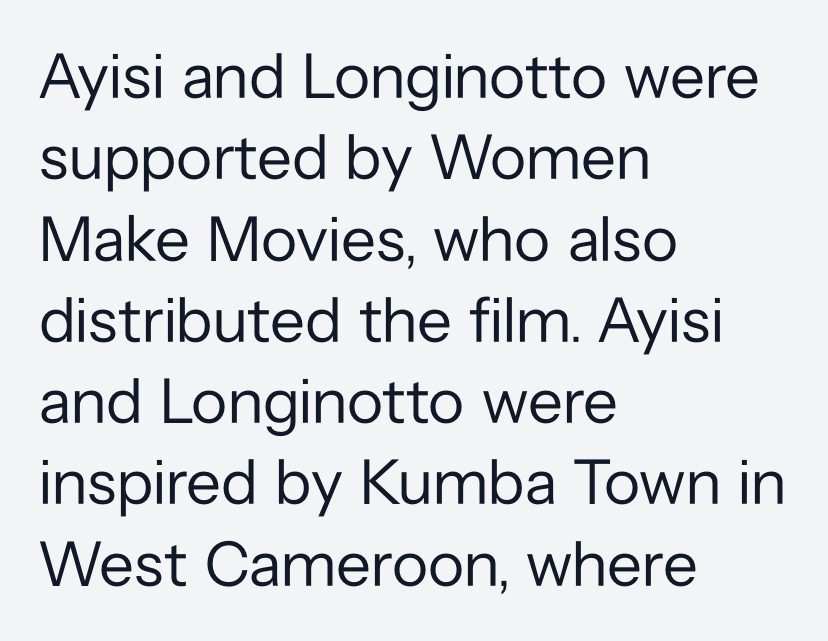
{"serif": "no", "italic": "no", "bold": "no", "weight": "regular", "width": "normal", "stroke_contrast": "low", "x_height": "medium", "monospaced": "no", "underline": "no", "align": "left", "line_spacing": "normal", "line_spacing_ratio": 1.27, "letter_spacing": "normal", "letter_spacing_em": 0.0, "glyph_px": 64}
